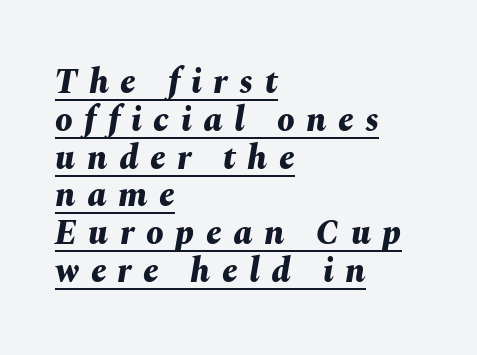
The letters are spread apart with noticeably loose tracking. The face used here has a pronounced slope to its letters. Think of a printed novel: that variable character pitch is what you see here. Bold? Absolutely — the strokes are thick and heavy.
